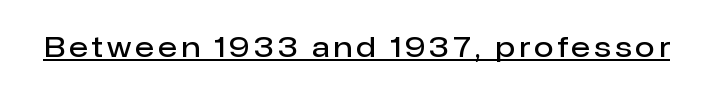
{"serif": "no", "italic": "no", "bold": "semi", "weight": "semibold", "width": "normal", "stroke_contrast": "low", "x_height": "medium", "monospaced": "no", "underline": "yes", "glyph_px": 28}
